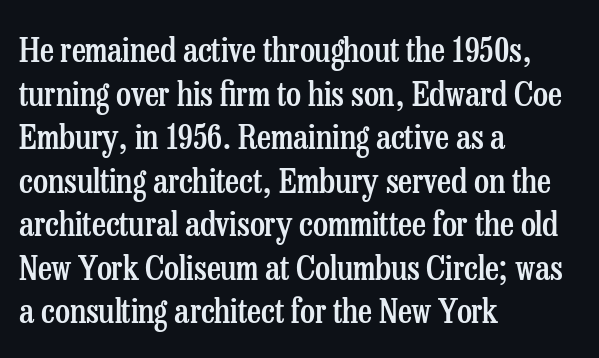
{"serif": "yes", "italic": "no", "bold": "semi", "weight": "semibold", "width": "condensed", "stroke_contrast": "low", "x_height": "medium", "monospaced": "no", "underline": "no", "align": "left", "line_spacing": "normal", "line_spacing_ratio": 1.28, "letter_spacing": "normal", "letter_spacing_em": 0.0, "glyph_px": 34}
